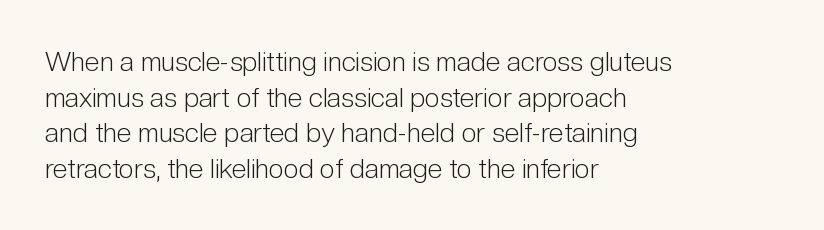
Q: Is the text bold? A: No.
Q: Is the text italic (slanted)? A: No, it is upright.
Q: Is the text underlined? A: No.
Q: How is the paragraph aligned? A: Left-aligned.
Q: Is the spacing between letters normal or unusually wide? A: Normal.
Q: Is the spacing between lines tight, normal or loose? A: Normal.
